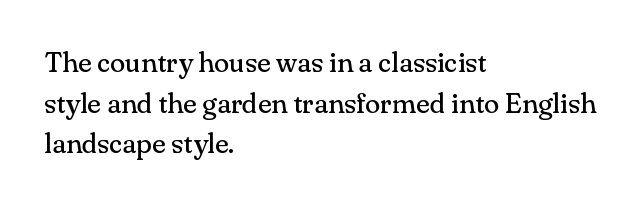
The image shows 28 px regular-weight serif type, upright; set left-aligned, normal line spacing (1.45x), normal letter spacing, not underlined; medium stroke contrast and a small x-height.
